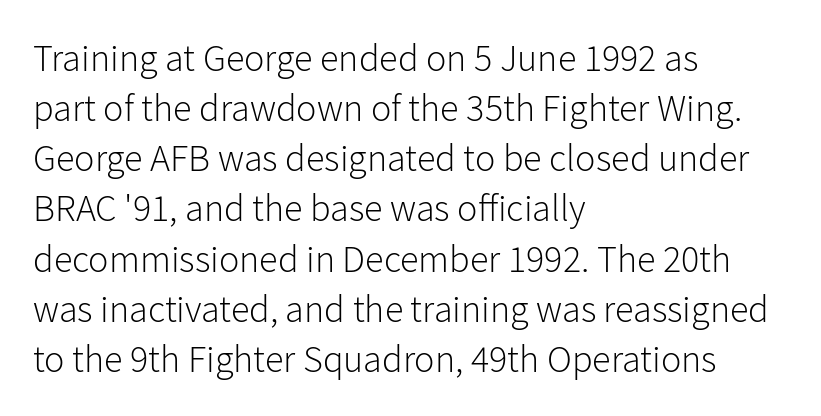
{"serif": "no", "italic": "no", "bold": "no", "weight": "light", "width": "normal", "stroke_contrast": "low", "x_height": "medium", "monospaced": "no", "underline": "no", "align": "left", "line_spacing": "normal", "line_spacing_ratio": 1.32, "letter_spacing": "normal", "letter_spacing_em": 0.0, "glyph_px": 38}
